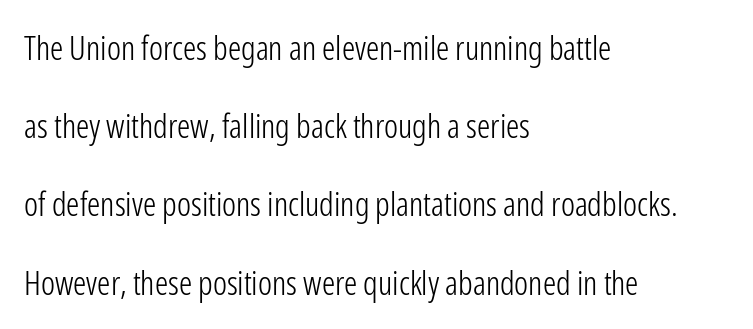
The image shows 33 px light, condensed sans-serif type, upright; set left-aligned, loose line spacing (2.37x), normal letter spacing, not underlined; low stroke contrast and a medium x-height.
